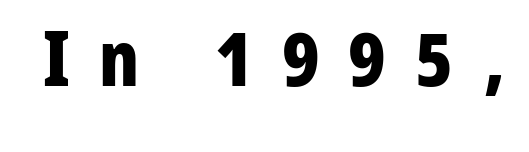
The image shows 76 px bold, condensed sans-serif type, upright; set unusually wide letter spacing (+0.38 em), not underlined; low stroke contrast and a medium x-height.
